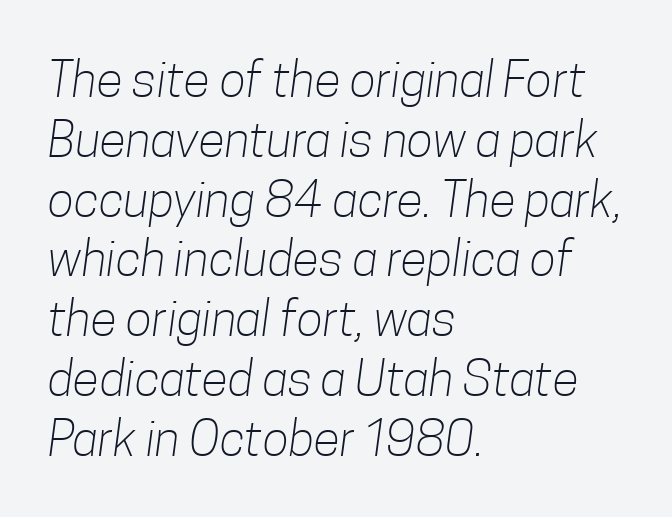
Teacher's note: observe the even left margin — that is flush-left alignment. Bare-footed words on every line. Unbolded letterforms with no extra heft. The face used here is rendered with its standard letterfit. The font family rendered here belongs to the sans-serif group.
